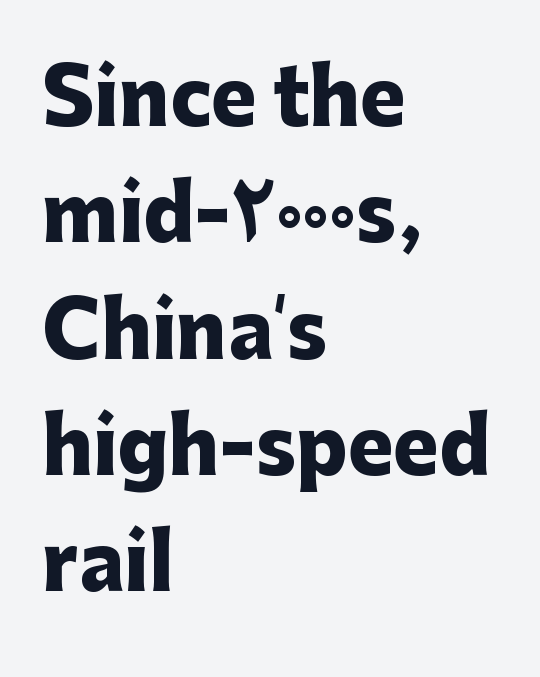
The image shows 76 px heavy sans-serif type, upright; set left-aligned, normal line spacing (1.53x), normal letter spacing, not underlined; low stroke contrast and a medium x-height.
